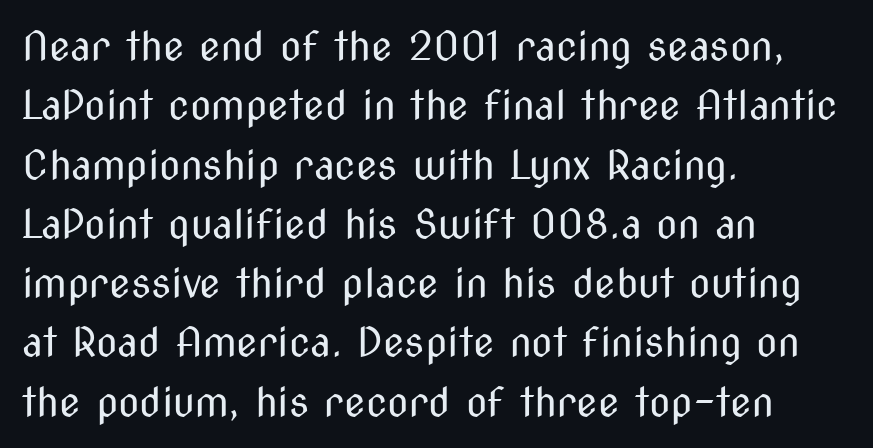
The rows are spaced the way most documents space them. Looks like regular typesetting: each glyph gets only the width it needs. Caption: standard tracking, unaltered. The letterforms sit at book weight or below.
